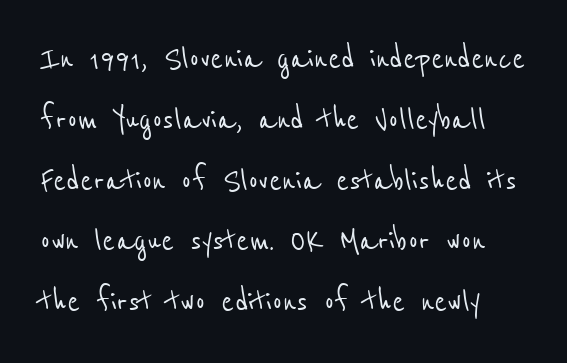
Is this a sans? Yes — the strokes have no serifs. Here the designer chose a conventional face with non-uniform glyph widths. Bare-footed words on every line. Caption: standard tracking, unaltered. The line-height multiplier appears to be the usual default.
